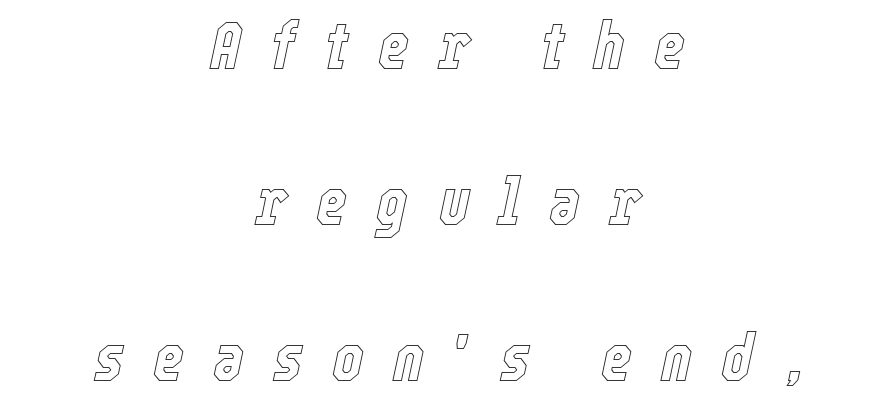
The image shows 67 px condensed type, italic (leaning right); set centered, loose line spacing (2.33x), unusually wide letter spacing (+0.43 em), not underlined; a medium x-height.
